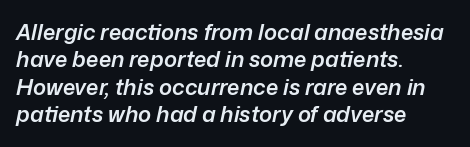
{"italic": "yes", "lean": "right", "slant_degrees": 12, "bold": "semi", "underline": "no", "align": "left", "line_spacing": "normal", "line_spacing_ratio": 1.25, "letter_spacing": "normal", "letter_spacing_em": 0.0, "glyph_px": 22}
